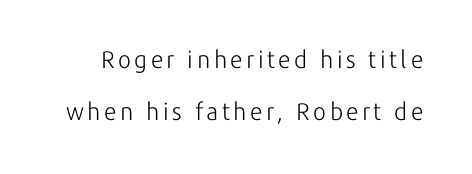
Q: Is the text bold? A: No.
Q: Is the text italic (slanted)? A: No, it is upright.
Q: Is the text underlined? A: No.
Q: Is the spacing between lines tight, normal or loose? A: Loose.
